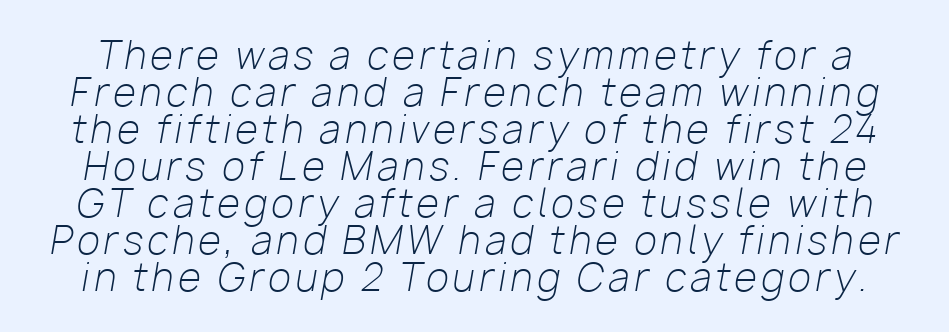
The image shows 37 px light type, italic (leaning right); set tight line spacing (1.0x), not underlined; low stroke contrast and a medium x-height.
